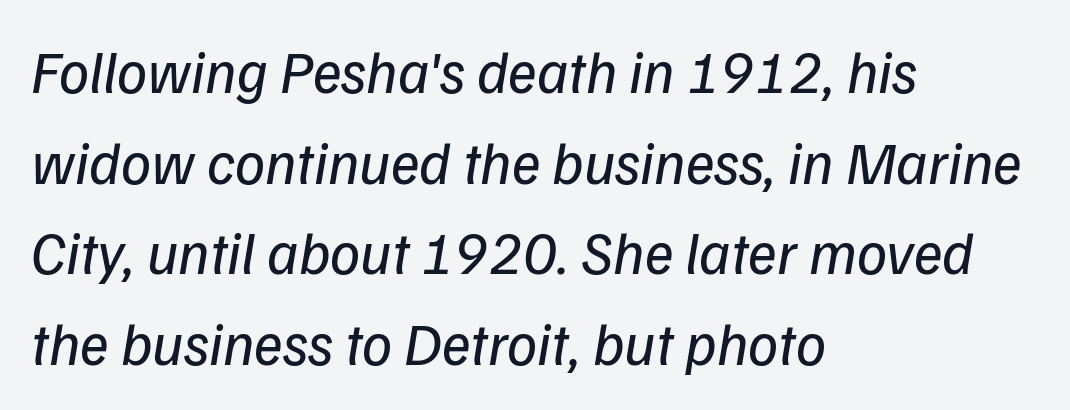
The image shows 60 px regular-weight type, italic (leaning right); set left-aligned, normal line spacing (1.51x), normal letter spacing, not underlined; low stroke contrast and a medium x-height.
